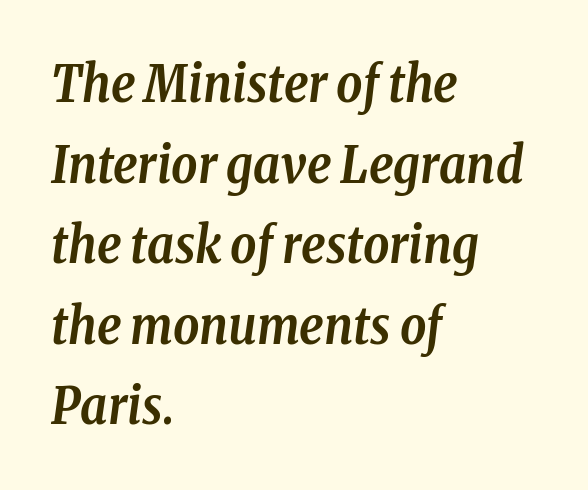
Tracking here is standard; glyphs follow each other at the usual distance. The text was rendered using a seriffed face with decorative stroke endings. Tall strokes in this sample are angled rather than plumb. The rendering uses a moderate line-height, typical for paragraphs. Think of a printed novel: that variable character pitch is what you see here. Bare-footed words on every line.
